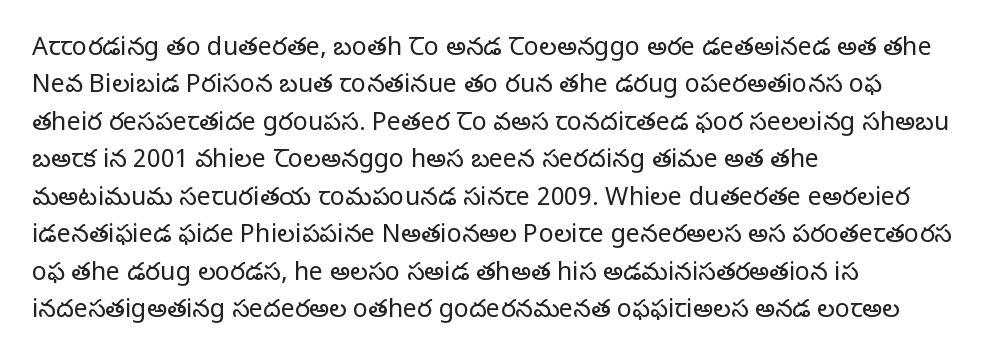
Q: Is the text bold? A: No.
Q: Is the text italic (slanted)? A: No, it is upright.
Q: Is the text underlined? A: No.
Q: How is the paragraph aligned? A: Left-aligned.
Q: Is the spacing between letters normal or unusually wide? A: Normal.
Q: Is the spacing between lines tight, normal or loose? A: Normal.
